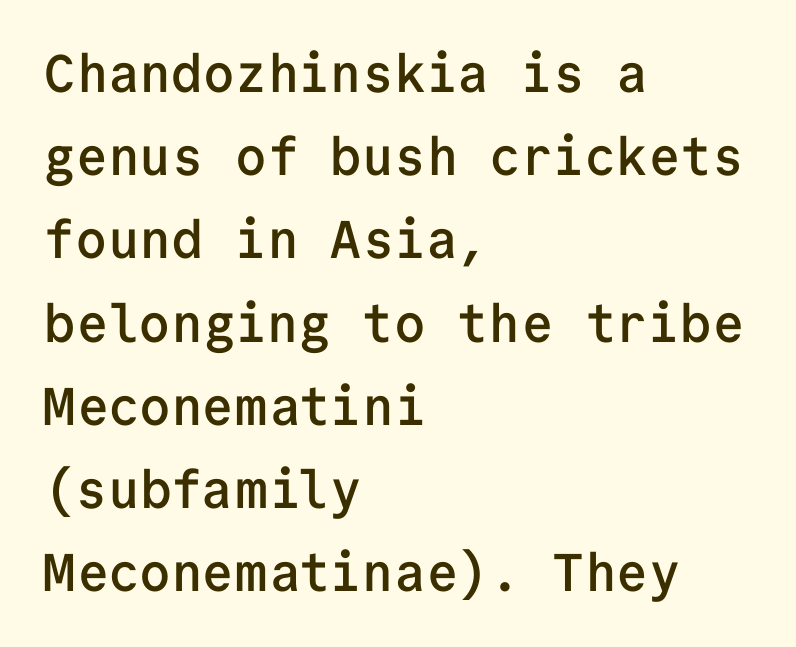
Upright lettering throughout. Compared with an ordinary text face, these strokes are moderately heavier — a semibold. Inter-character spacing is left at the font's built-in metrics. No feet cap the strokes, marking this as sans-serif type. The lines in this sample share a left origin and differ only in where they stop. Is this a fixed-width face? Yes — each glyph sits in an identical cell.
